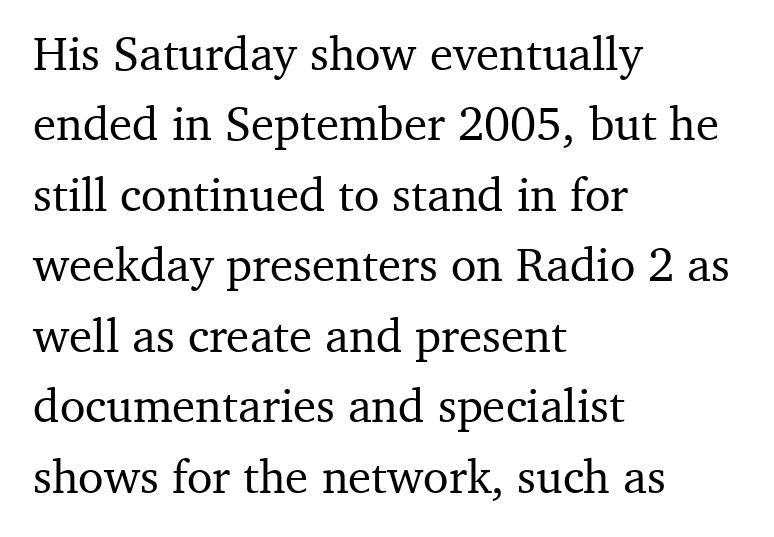
{"serif": "yes", "italic": "no", "width": "normal", "stroke_contrast": "medium", "x_height": "medium", "monospaced": "no", "underline": "no", "align": "left", "line_spacing": "normal", "line_spacing_ratio": 1.5, "letter_spacing": "normal", "letter_spacing_em": 0.0, "glyph_px": 47}
